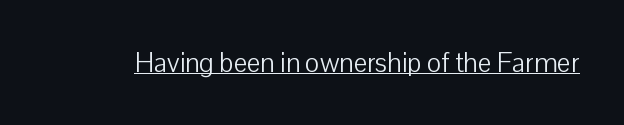
The image shows 27 px text type, upright; set normal letter spacing, underlined.
